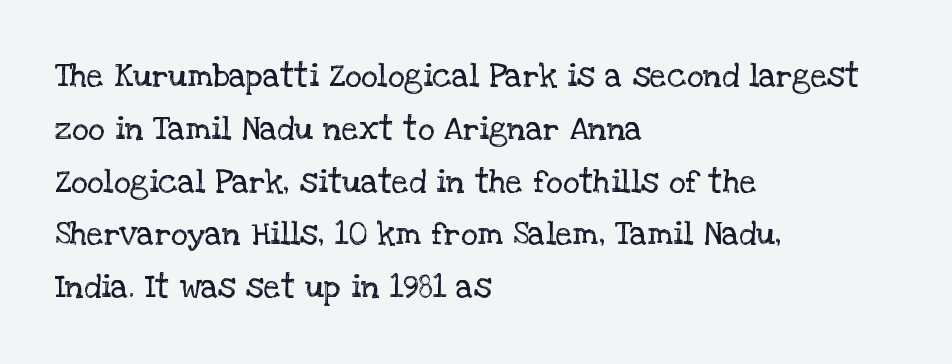
The image shows 33 px regular-weight serif type, upright; set left-aligned, normal line spacing (1.6x), normal letter spacing, not underlined; low stroke contrast and a large x-height.
